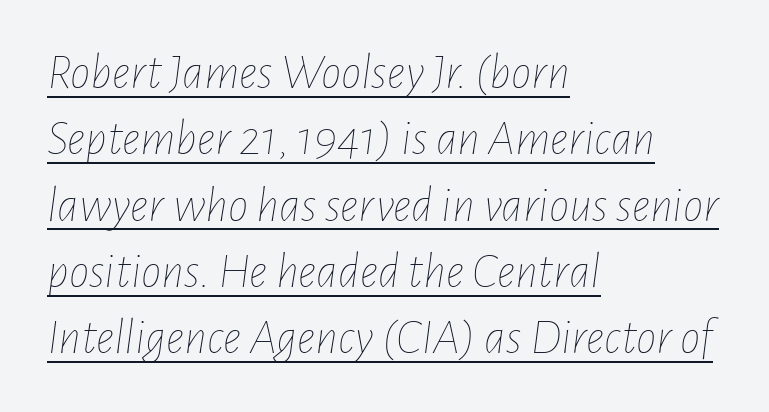
The image shows 51 px thin, condensed type, italic (leaning right); set left-aligned, normal line spacing (1.3x), normal letter spacing, underlined; low stroke contrast and a medium x-height.
